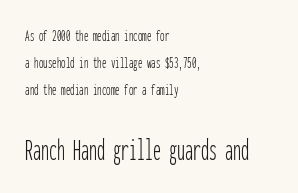
The rows are spaced the way most documents space them. Reading top to bottom, the characters get bigger at the block break. Think of a typewriter: that constant character pitch is what you see here. This sample uses plain, unmodified letter spacing. Upright lettering throughout. In CSS terms this would be text-align: left.
